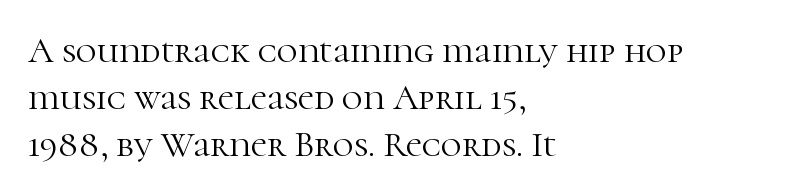
Between one letter and the next there's only the usual sliver of space. Is the stroke heavy? The answer is a plain regular-or-lighter. Varying glyph widths throughout — classic text-font behaviour. Old-style or modern, the face here clearly has serifs.
